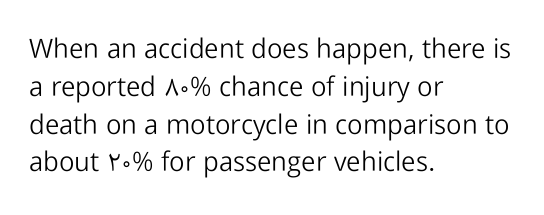
The image shows 27 px text type, upright; set left-aligned, normal line spacing (1.4x), normal letter spacing, not underlined.
